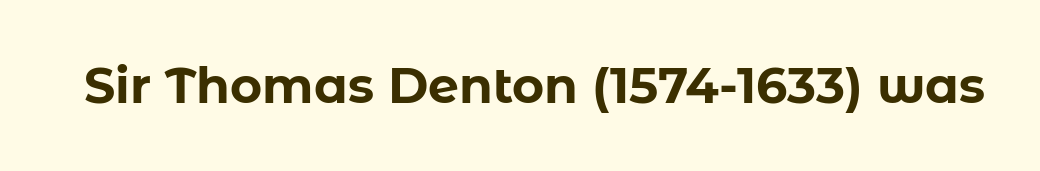
The image shows 49 px bold sans-serif type, upright; set normal letter spacing, not underlined; low stroke contrast and a medium x-height.
